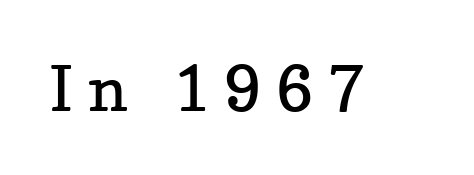
The image shows 63 px regular-weight serif type, upright; set unusually wide letter spacing (+0.24 em), not underlined; low stroke contrast and a medium x-height.
